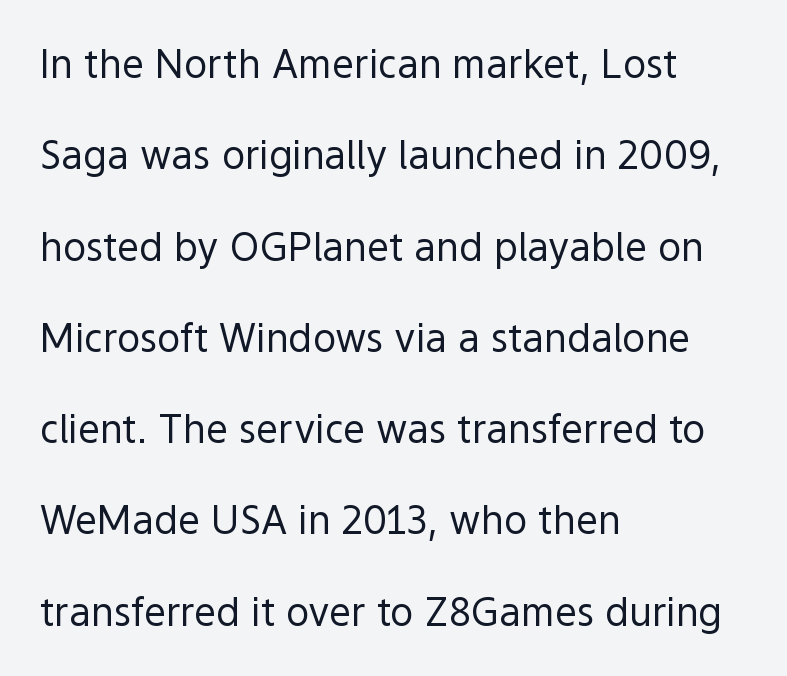
The image shows 39 px regular-weight sans-serif type, upright; set left-aligned, loose line spacing (2.34x), normal letter spacing, not underlined; a medium x-height.
